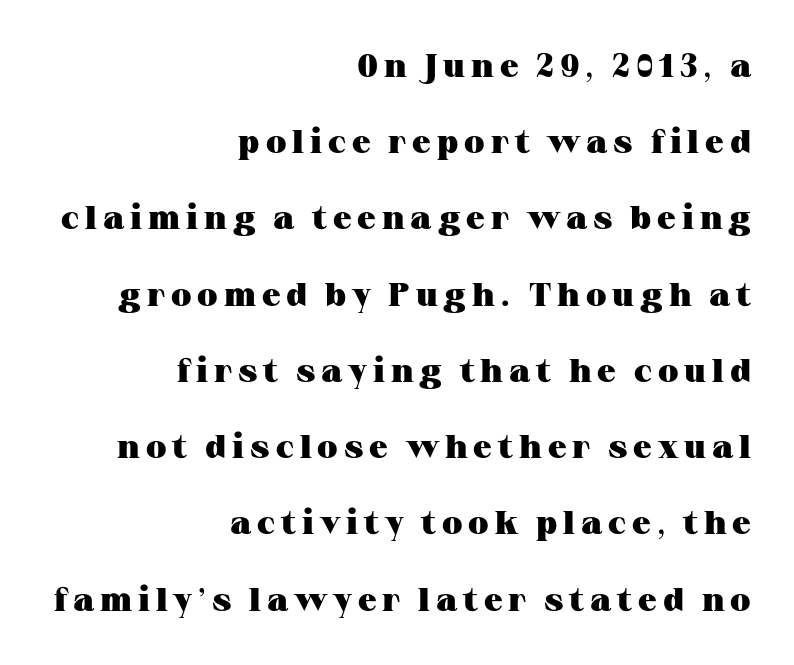
Q: Is the text bold? A: Yes.
Q: Is the text italic (slanted)? A: No, it is upright.
Q: Is the typeface a serif or a sans-serif typeface? A: Serif.
Q: Is the text underlined? A: No.
Q: How is the paragraph aligned? A: Right-aligned.
Q: Is the spacing between lines tight, normal or loose? A: Loose.
Q: Width (condensed, normal, or wide)? A: Wide.
Q: Stroke contrast? A: Medium.
Q: x-height? A: Medium.
Q: Monospaced? A: No.
